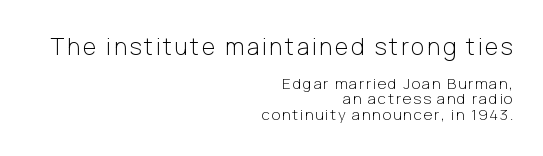
{"italic": "no", "bold": "no", "underline": "no", "align": "right", "line_spacing": "tight", "line_spacing_ratio": 1.05, "larger_block": "first", "size_ratio": 1.53, "glyph_px": 23}
